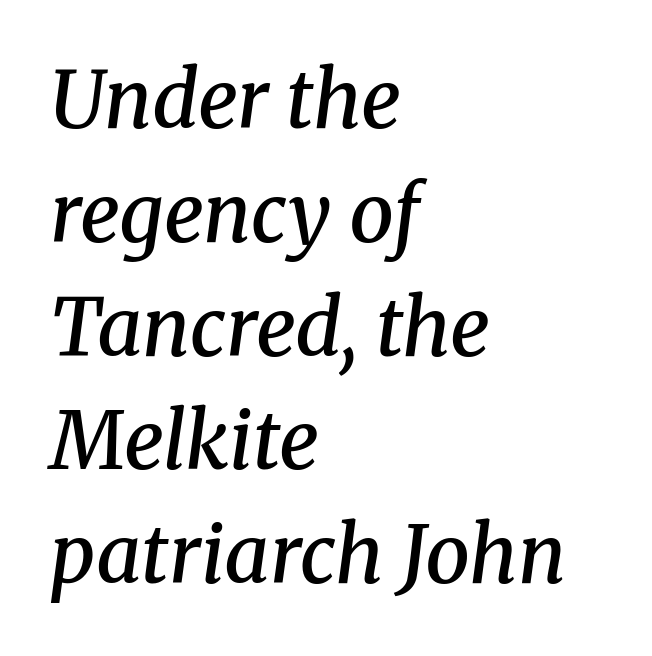
{"serif": "yes", "italic": "yes", "lean": "right", "slant_degrees": 8, "bold": "semi", "weight": "semibold", "width": "normal", "stroke_contrast": "medium", "x_height": "medium", "monospaced": "no", "underline": "no", "align": "left", "line_spacing": "normal", "line_spacing_ratio": 1.44, "letter_spacing": "normal", "letter_spacing_em": 0.0, "glyph_px": 79}
